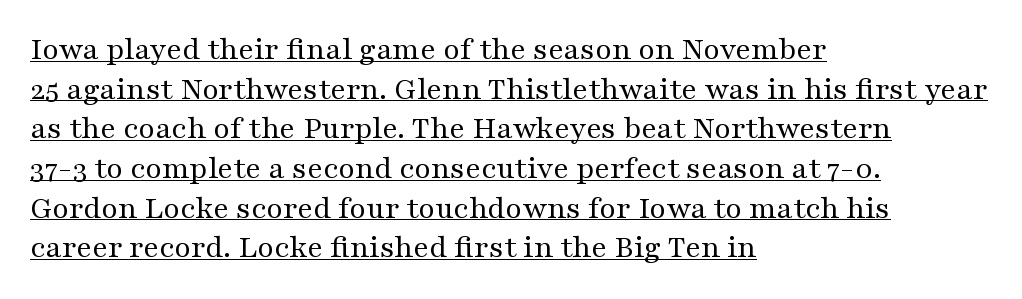
The image shows 32 px regular-weight, wide serif type, upright; set left-aligned, line spacing 1.24x, normal letter spacing, underlined; medium stroke contrast and a medium x-height.
